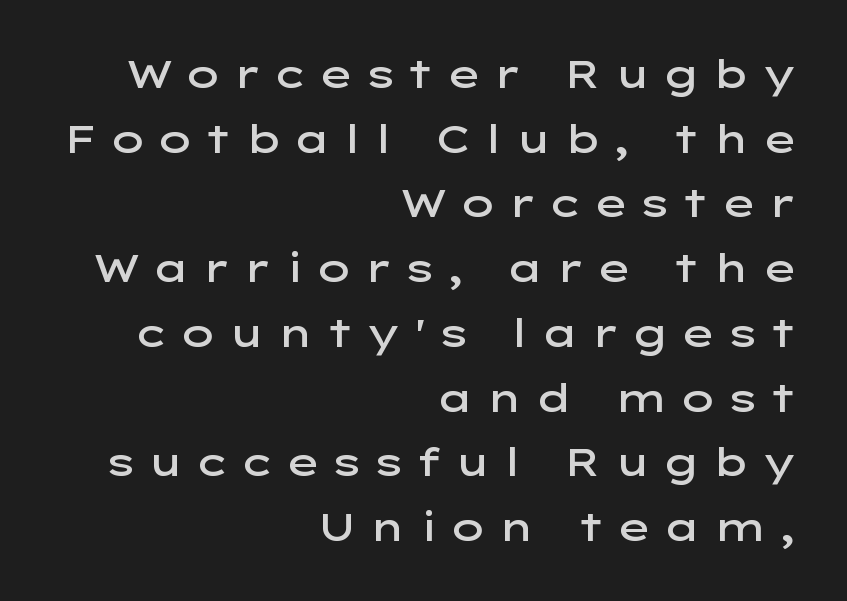
Q: Is the text bold? A: Semi-bold.
Q: Is the text italic (slanted)? A: No, it is upright.
Q: Is the typeface a serif or a sans-serif typeface? A: Sans-serif.
Q: Is the text underlined? A: No.
Q: How is the paragraph aligned? A: Right-aligned.
Q: Is the spacing between letters normal or unusually wide? A: Unusually wide.
Q: Is the spacing between lines tight, normal or loose? A: Normal.
Q: Width (condensed, normal, or wide)? A: Wide.
Q: Stroke contrast? A: Low.
Q: x-height? A: Medium.
Q: Monospaced? A: No.
